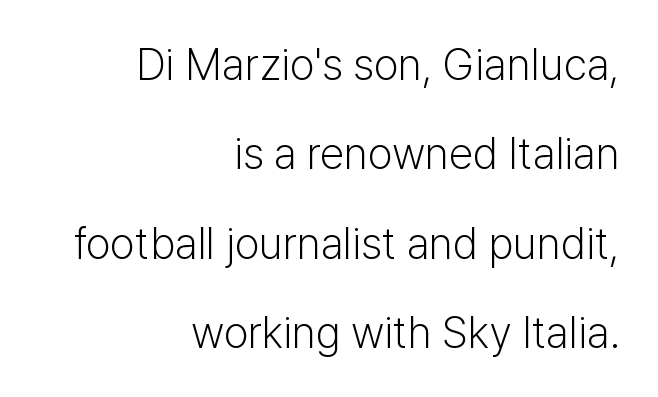
Q: Is the text bold? A: No.
Q: Is the text italic (slanted)? A: No, it is upright.
Q: Is the typeface a serif or a sans-serif typeface? A: Sans-serif.
Q: Is the text underlined? A: No.
Q: How is the paragraph aligned? A: Right-aligned.
Q: Is the spacing between letters normal or unusually wide? A: Normal.
Q: Is the spacing between lines tight, normal or loose? A: Loose.
Q: Width (condensed, normal, or wide)? A: Normal.
Q: Stroke contrast? A: Low.
Q: x-height? A: Medium.
Q: Monospaced? A: No.
